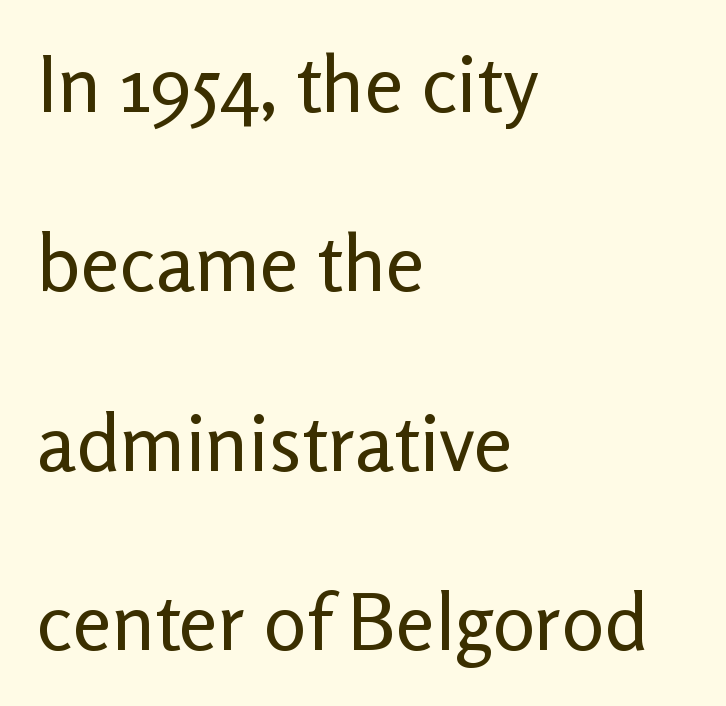
Q: Is the text bold? A: No.
Q: Is the text italic (slanted)? A: No, it is upright.
Q: Is the typeface a serif or a sans-serif typeface? A: Sans-serif.
Q: Is the text underlined? A: No.
Q: How is the paragraph aligned? A: Left-aligned.
Q: Is the spacing between letters normal or unusually wide? A: Normal.
Q: Is the spacing between lines tight, normal or loose? A: Loose.
Q: Width (condensed, normal, or wide)? A: Normal.
Q: Stroke contrast? A: Low.
Q: x-height? A: Medium.
Q: Monospaced? A: No.
